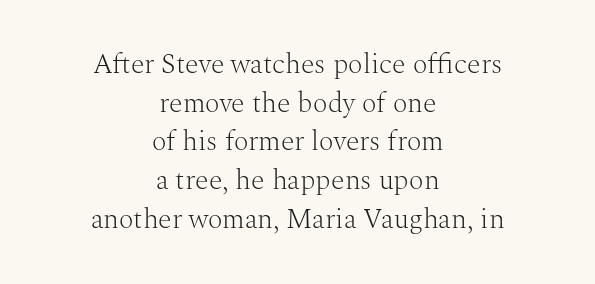
Short and long lines alike share a common midpoint. The weight tops out at a normal text grade. Each row of text sits above clean, open space. The lettering holds an erect, upright posture throughout. Note the varied advance widths — an 'i' is clearly narrower than an 'm'.
